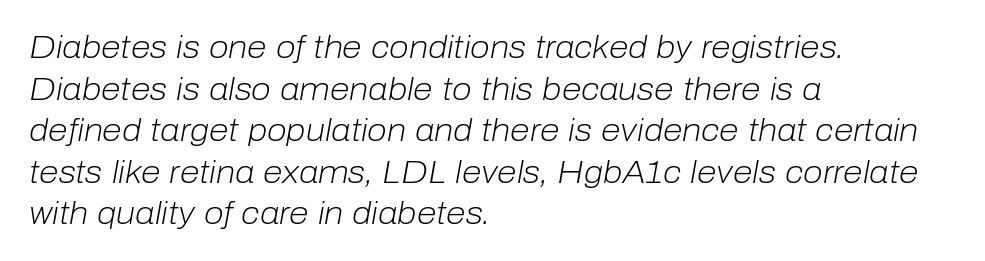
The image shows 32 px light type, italic (leaning right); set left-aligned, normal line spacing (1.3x), normal letter spacing, not underlined; low stroke contrast and a medium x-height.
